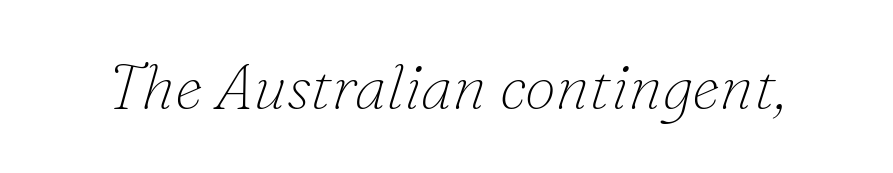
The image shows 63 px thin serif type, italic (leaning right); set normal letter spacing, not underlined; low stroke contrast and a small x-height.
